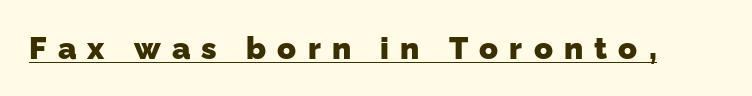
Q: Is the text bold? A: Yes.
Q: Is the typeface a serif or a sans-serif typeface? A: Sans-serif.
Q: Is the text underlined? A: Yes.
Q: Is the spacing between letters normal or unusually wide? A: Unusually wide.
Q: Width (condensed, normal, or wide)? A: Normal.
Q: Stroke contrast? A: Low.
Q: x-height? A: Medium.
Q: Monospaced? A: No.
